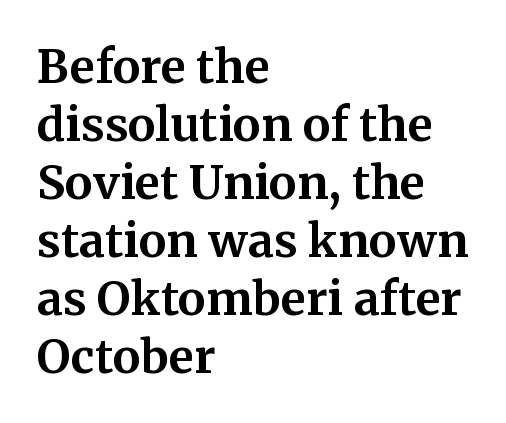
Q: Is the text bold? A: Yes.
Q: Is the text italic (slanted)? A: No, it is upright.
Q: Is the typeface a serif or a sans-serif typeface? A: Serif.
Q: Is the text underlined? A: No.
Q: How is the paragraph aligned? A: Left-aligned.
Q: Is the spacing between letters normal or unusually wide? A: Normal.
Q: Is the spacing between lines tight, normal or loose? A: Normal.
Q: Width (condensed, normal, or wide)? A: Normal.
Q: Stroke contrast? A: Medium.
Q: x-height? A: Medium.
Q: Monospaced? A: No.
